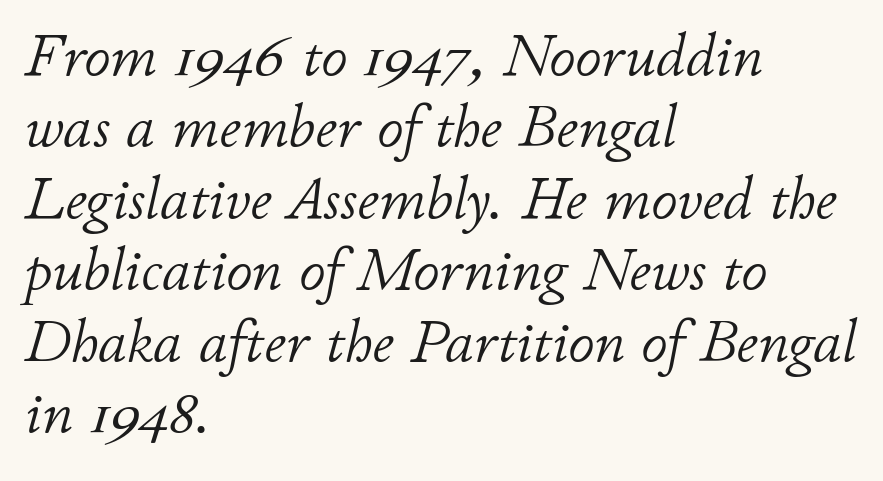
Q: Is the text bold? A: No.
Q: Is the text italic (slanted)? A: Yes, it leans right by about 11 degrees.
Q: Is the text underlined? A: No.
Q: How is the paragraph aligned? A: Left-aligned.
Q: Is the spacing between letters normal or unusually wide? A: Normal.
Q: Width (condensed, normal, or wide)? A: Normal.
Q: Stroke contrast? A: Low.
Q: x-height? A: Small.
Q: Monospaced? A: No.
